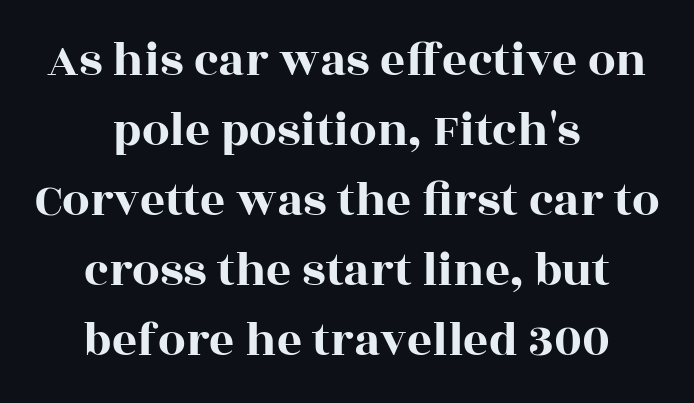
The image shows 49 px wide serif type, upright; set centered, normal line spacing (1.43x), normal letter spacing, not underlined; a large x-height.
